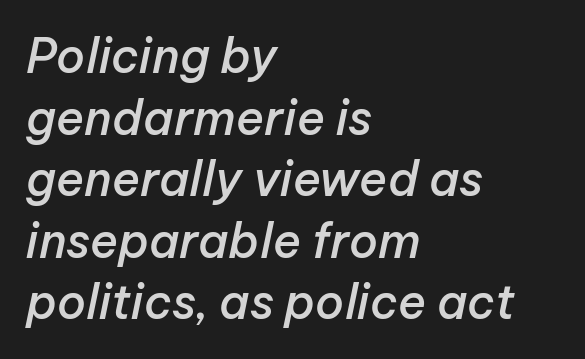
The image shows 47 px semibold type, italic (leaning right); set left-aligned, normal line spacing (1.31x), normal letter spacing, not underlined; low stroke contrast and a medium x-height.
